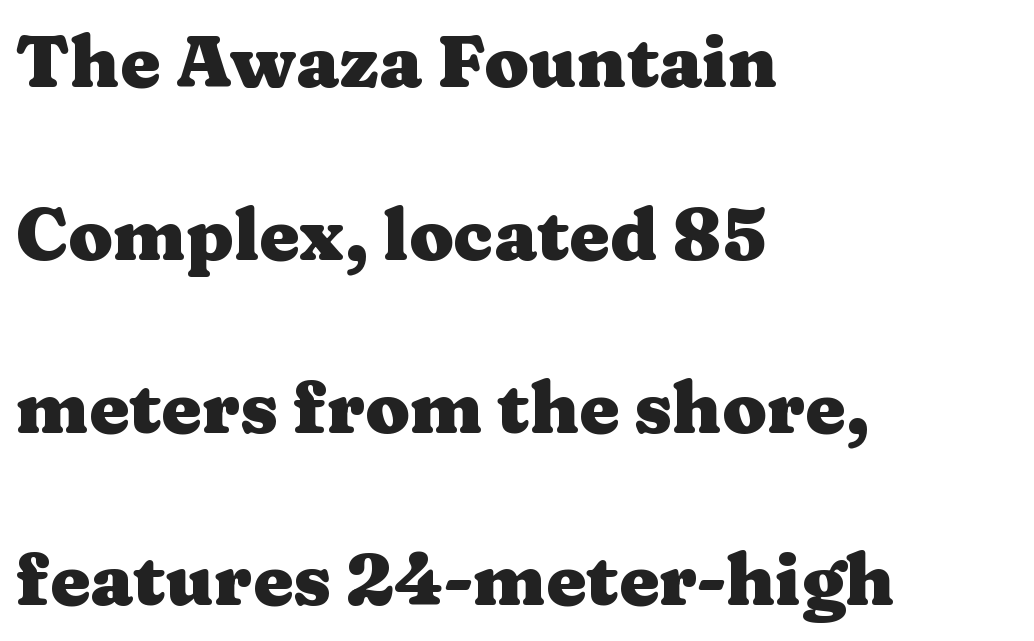
The image shows 72 px heavy, wide serif type, upright; set left-aligned, loose line spacing (2.4x), normal letter spacing, not underlined; medium stroke contrast and a medium x-height.
